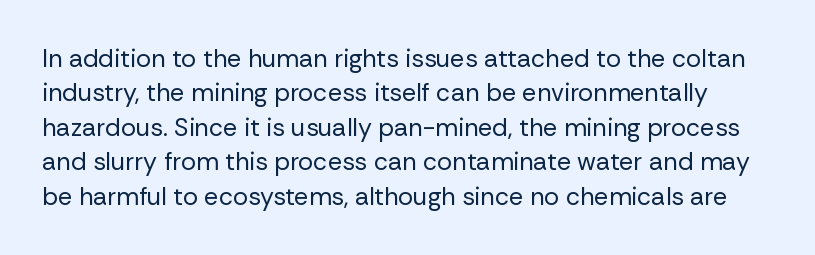
The image shows 25 px text type, upright; set normal line spacing (1.38x), normal letter spacing, not underlined.
